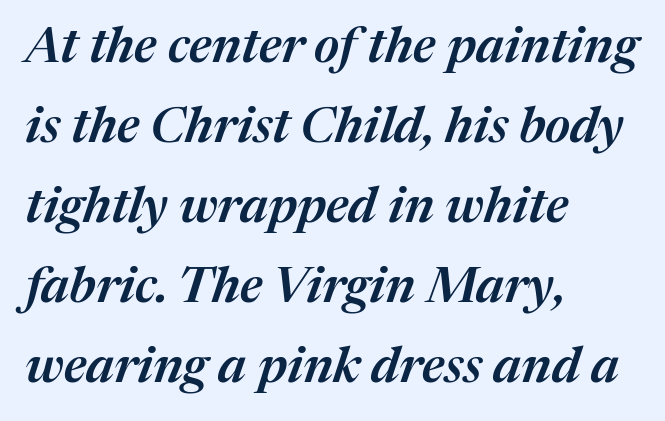
The image shows 50 px semibold type, italic (leaning right); set left-aligned, normal line spacing (1.6x), normal letter spacing, not underlined; medium stroke contrast and a medium x-height.
